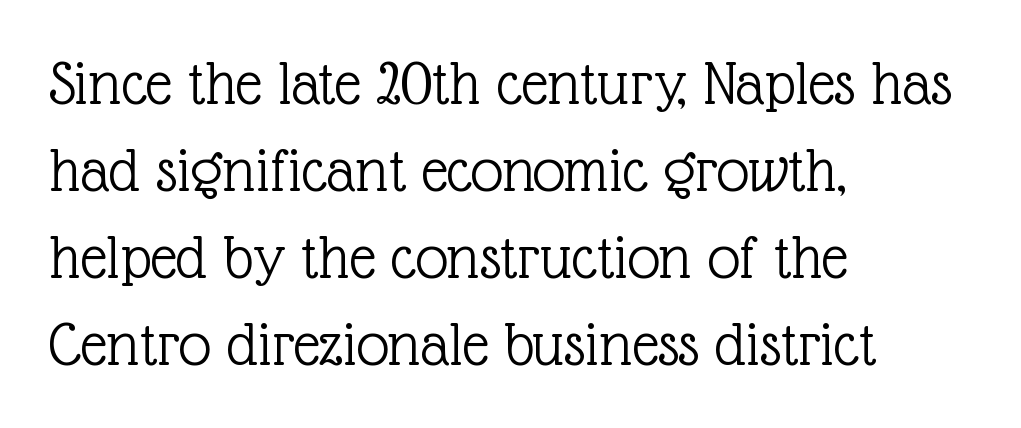
The image shows 65 px light serif type, upright; set left-aligned, normal line spacing (1.34x), normal letter spacing, not underlined; a medium x-height.
